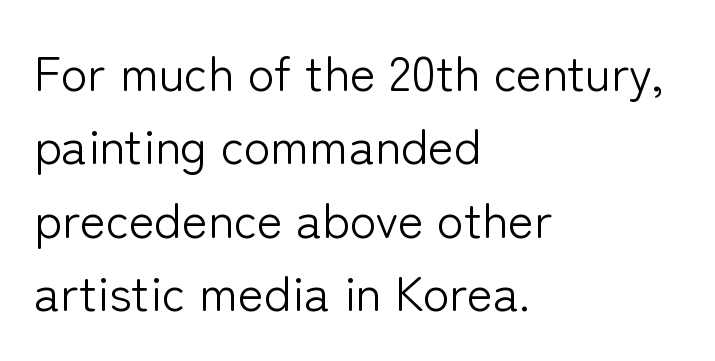
Q: Is the text bold? A: No.
Q: Is the text italic (slanted)? A: No, it is upright.
Q: Is the typeface a serif or a sans-serif typeface? A: Sans-serif.
Q: Is the text underlined? A: No.
Q: How is the paragraph aligned? A: Left-aligned.
Q: Is the spacing between letters normal or unusually wide? A: Normal.
Q: Is the spacing between lines tight, normal or loose? A: Normal.
Q: Width (condensed, normal, or wide)? A: Normal.
Q: Stroke contrast? A: Low.
Q: x-height? A: Medium.
Q: Monospaced? A: No.
